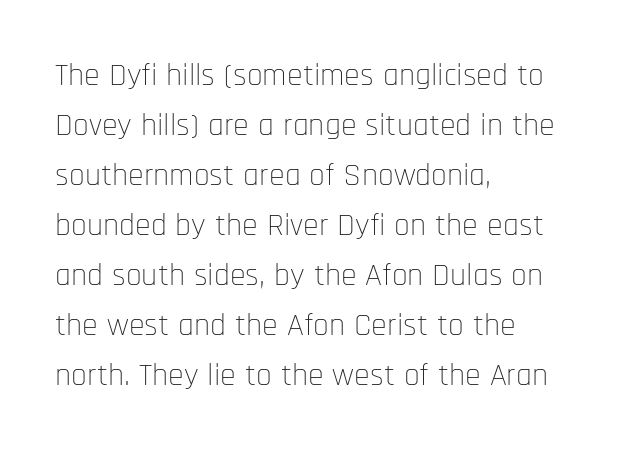
Successive baselines arrive at the customary interval. This sample uses plain, unmodified letter spacing. Look at the bottom of the vertical strokes: they stop flat, with no serifs. Posture: upright roman. Letters rest on an invisible, unmarked baseline. Spacing verdict: proportional, widths tailored to each character.
